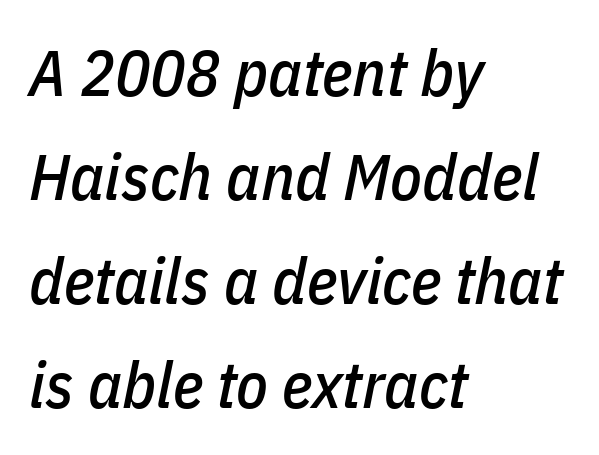
Leading: standard. A student would call this left alignment; a typographer would say flush left, rag right. Notice how the stems are inclined rather than vertical — that's the hallmark of italics. These lines are rendered in a variable-pitch font. The space directly below the letters is spotless.
